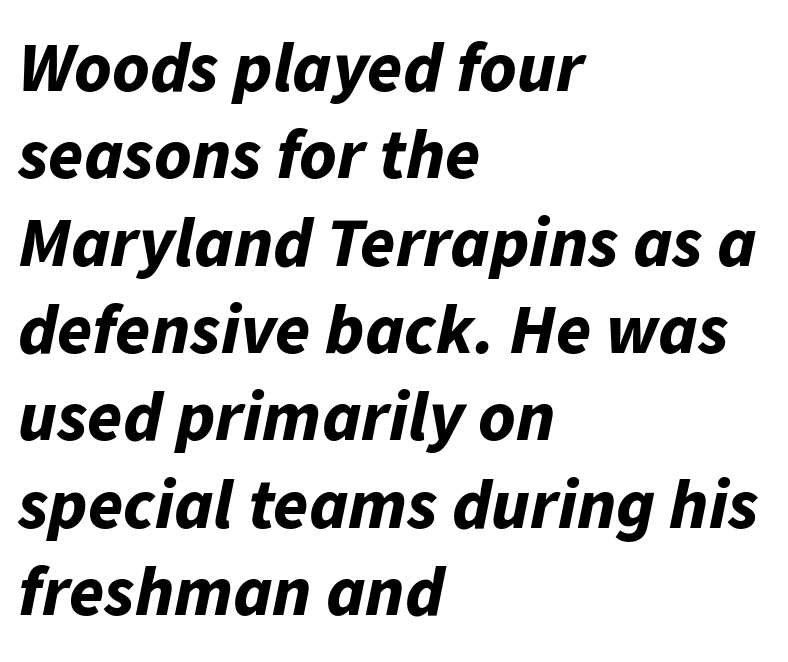
The letters are bold, with thick, heavy strokes. Letters rest on an invisible, unmarked baseline. Compared with a centered layout, this one pins lines to the left instead. Caption: standard tracking, unaltered. This sample uses an oblique cut, with every glyph tilted off the vertical. Do the characters align in a grid? No, the font is proportional.
